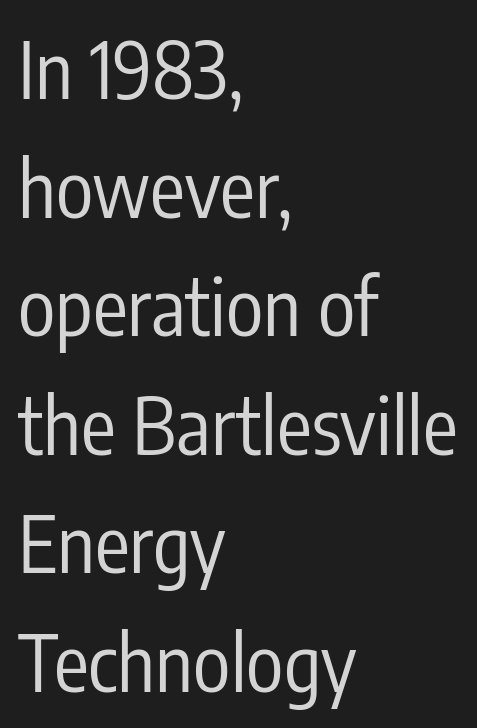
{"serif": "no", "italic": "no", "bold": "no", "weight": "regular", "width": "condensed", "stroke_contrast": "low", "x_height": "medium", "monospaced": "no", "underline": "no", "align": "left", "line_spacing": "normal", "line_spacing_ratio": 1.52, "letter_spacing": "normal", "letter_spacing_em": 0.0, "glyph_px": 78}
